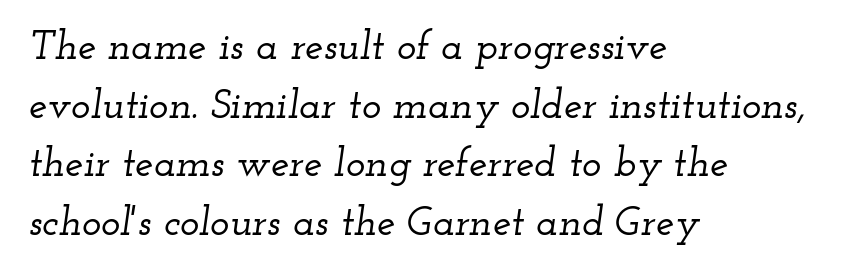
There is no visible air inserted between adjacent glyphs. Decoration check: the copy has no underline. Style check: oblique. In terms of leading, this rendering sits right in the middle. Varying glyph widths throughout — classic text-font behaviour.
